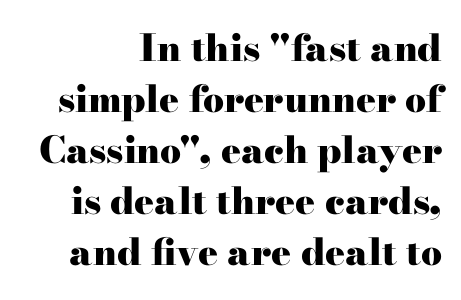
Q: Is the text bold? A: Yes.
Q: Is the text italic (slanted)? A: No, it is upright.
Q: Is the typeface a serif or a sans-serif typeface? A: Serif.
Q: Is the text underlined? A: No.
Q: How is the paragraph aligned? A: Right-aligned.
Q: Is the spacing between letters normal or unusually wide? A: Normal.
Q: Is the spacing between lines tight, normal or loose? A: Normal.
Q: Width (condensed, normal, or wide)? A: Wide.
Q: Stroke contrast? A: High.
Q: x-height? A: Small.
Q: Monospaced? A: No.
